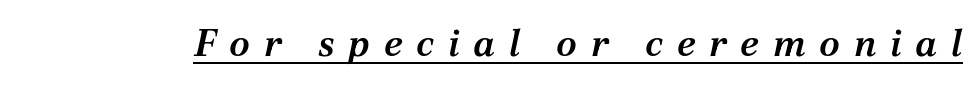
The image shows 38 px semibold serif type, italic (leaning right); set unusually wide letter spacing (+0.36 em), underlined; medium stroke contrast and a medium x-height.
